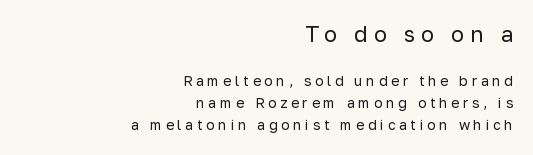
The image shows 22 px text type, upright; set right-aligned, normal line spacing (1.57x), unusually wide letter spacing (+0.26 em), not underlined; the first (top) block is 1.57x larger.
